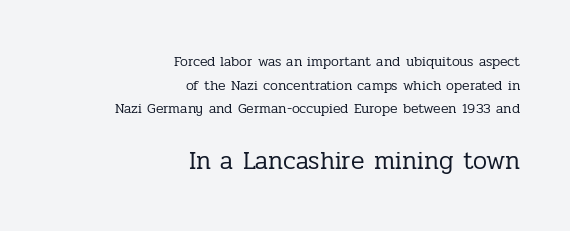
Does the leading feel generous? No, just average. No letter is thick-stroked: the sample isn't bold. Rule under the text: the space is simply empty. Between these two stacked blocks, the lower one wins on size.
